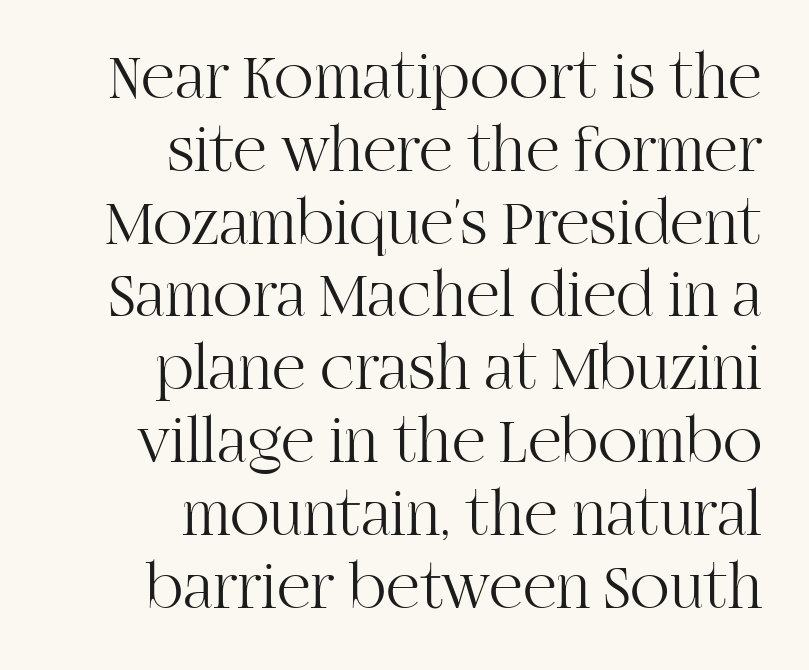
The font is comparable to plain body text, perhaps lighter. Just letters on the line, the space beneath them empty. Short note: letters normally spaced. These lines are rendered in a variable-pitch font. Unlike italic type, these characters show no tilt at all.
